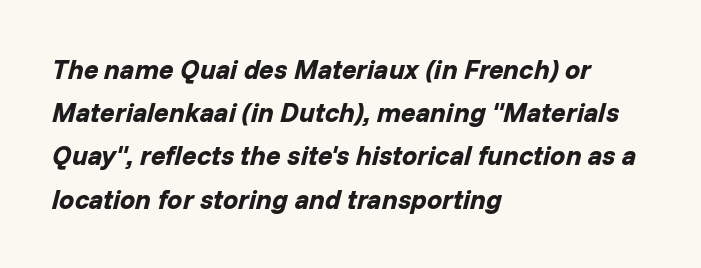
How are the letters spaced? Ordinarily, with no added tracking. Caption: bold face, heavy strokes. Compared with a centered layout, this one pins lines to the left instead. A typesetter would mark this as italic. Summary of vertical rhythm: regular, with standard interline spacing. Has an underline been added? It has not.
